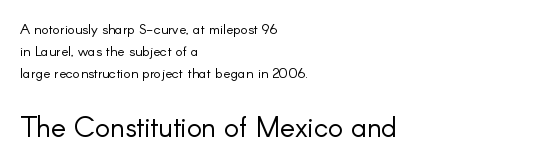
{"serif": "no", "italic": "no", "bold": "no", "weight": "light", "width": "normal", "stroke_contrast": "low", "x_height": "small", "monospaced": "no", "underline": "no", "align": "left", "line_spacing": "normal", "line_spacing_ratio": 1.58, "letter_spacing": "normal", "letter_spacing_em": 0.0, "larger_block": "second", "size_ratio": 2.0, "glyph_px": 28}
